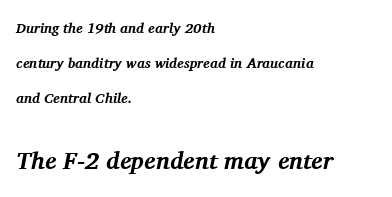
The image shows 24 px bold type, italic (leaning right); set left-aligned, loose line spacing (2.5x), normal letter spacing, not underlined; the second (bottom) block is 1.71x larger.
